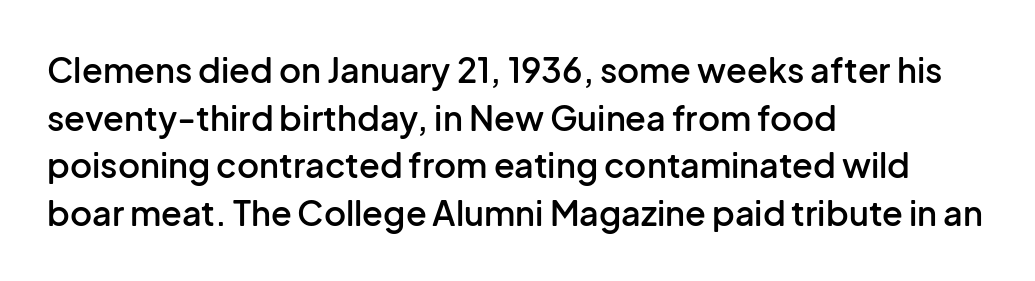
{"serif": "no", "italic": "no", "bold": "semi", "weight": "semibold", "width": "normal", "stroke_contrast": "low", "x_height": "medium", "monospaced": "no", "underline": "no", "align": "left", "line_spacing": "normal", "line_spacing_ratio": 1.4, "letter_spacing": "normal", "letter_spacing_em": 0.0, "glyph_px": 34}
